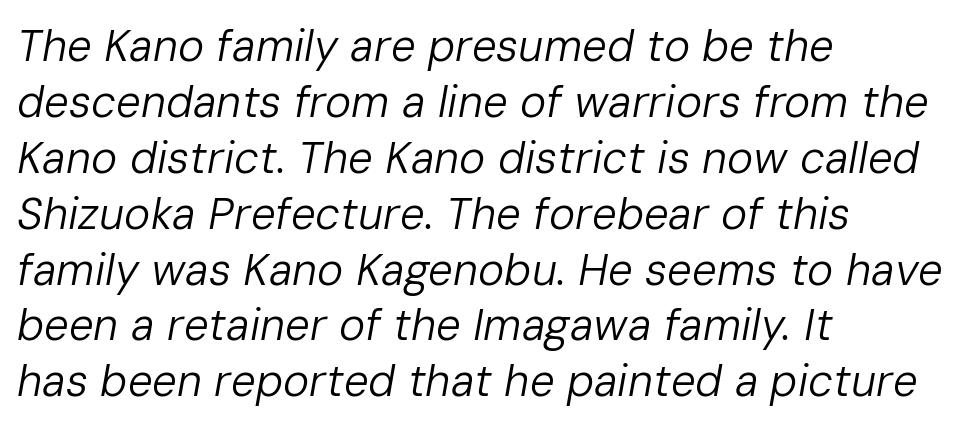
The letters sit at their default tracking, neither squeezed nor spread. Unmarked baselines from the first word to the last. Baseline-to-baseline distance is the conventional proportion of letter height. The rendering uses natural spacing where letterforms have individual widths. Layout note: lines flush left.
